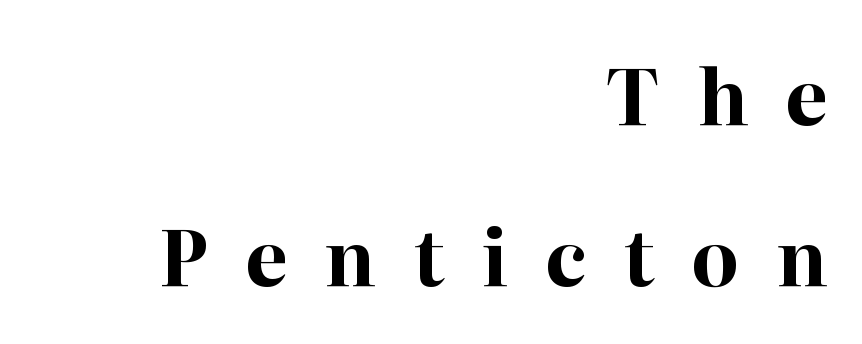
{"serif": "yes", "italic": "no", "bold": "yes", "weight": "bold", "width": "normal", "stroke_contrast": "high", "x_height": "medium", "monospaced": "no", "underline": "no", "align": "right", "line_spacing": "loose", "line_spacing_ratio": 2.09, "letter_spacing": "wide", "letter_spacing_em": 0.48, "glyph_px": 77}
